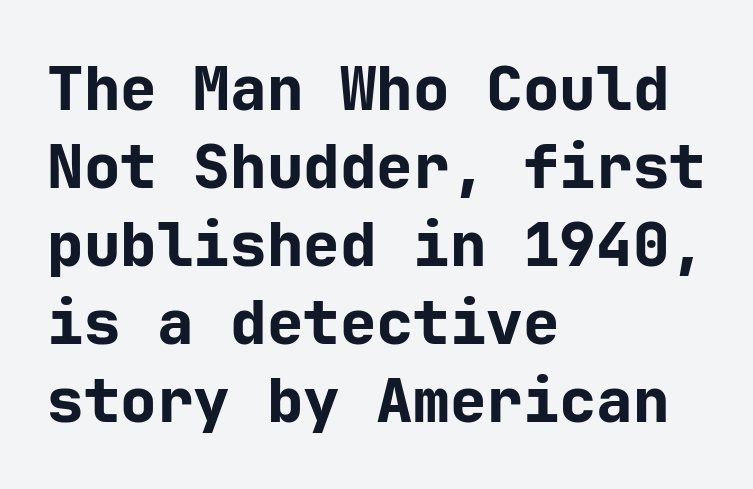
The image shows 61 px bold sans-serif type, upright; set left-aligned, normal line spacing (1.28x), normal letter spacing, not underlined; low stroke contrast and a medium x-height.
